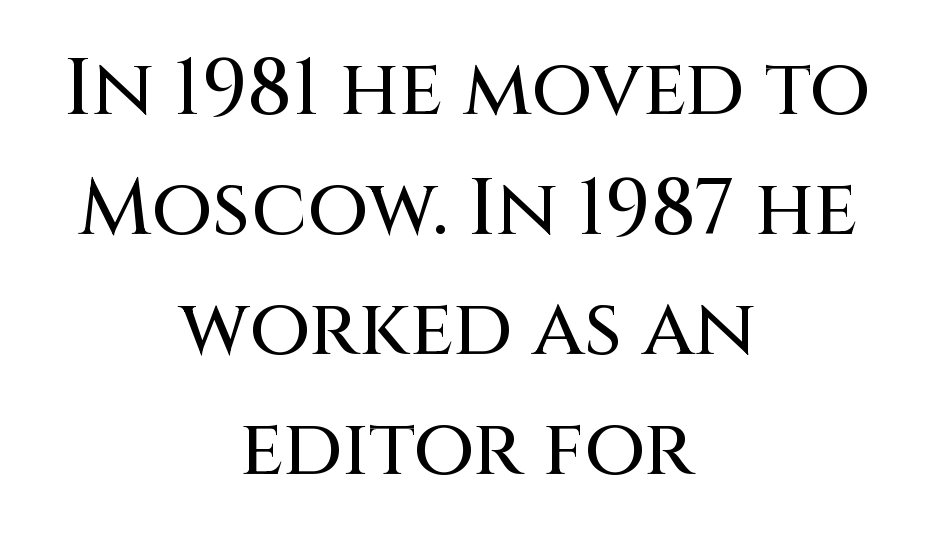
The image shows 79 px sans-serif type, upright; set centered, normal line spacing (1.52x), normal letter spacing, not underlined; medium stroke contrast and a large x-height.
